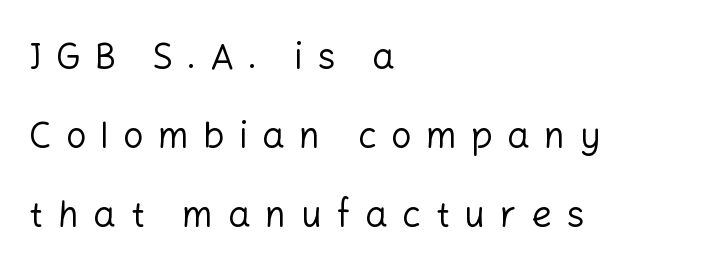
{"serif": "no", "italic": "no", "bold": "no", "weight": "regular", "width": "normal", "stroke_contrast": "low", "x_height": "medium", "monospaced": "no", "underline": "no", "align": "left", "line_spacing": "loose", "line_spacing_ratio": 2.2, "letter_spacing": "wide", "letter_spacing_em": 0.4, "glyph_px": 36}
